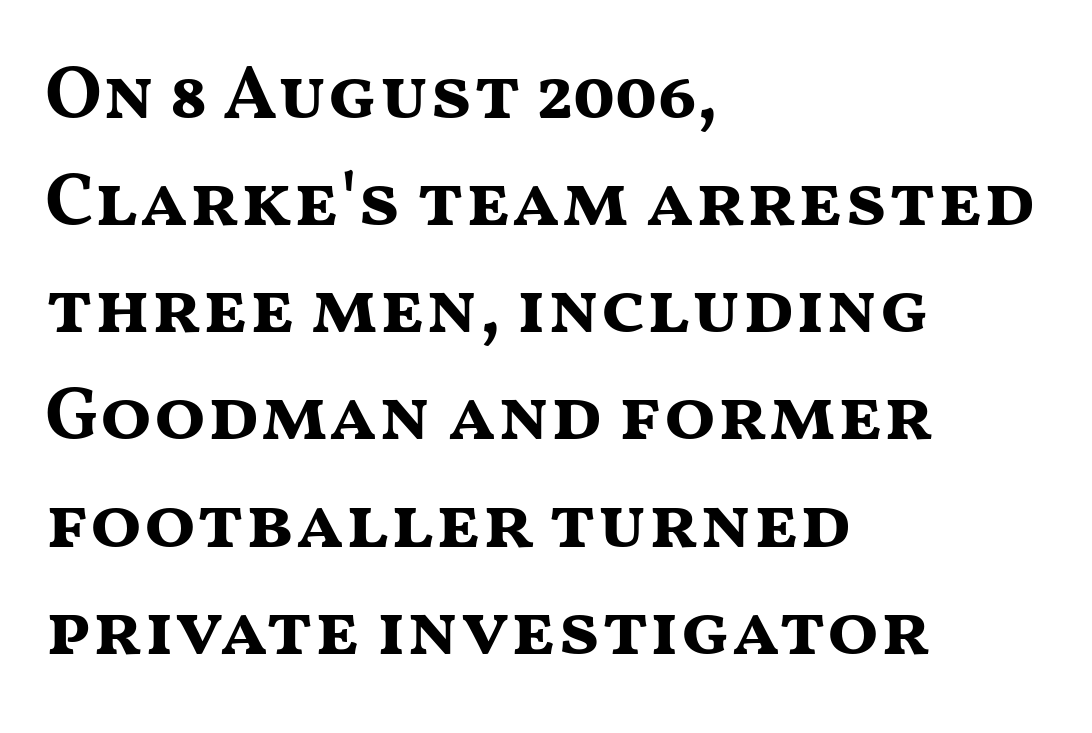
Ordinary non-slanted type is in use. The characters display no serif detailing; their extremities are plain. Is the block centered? No — it sits flush against the left margin. The block of text has a typical density, with ordinary space between rows. Descenders are the only things crossing below the line.
